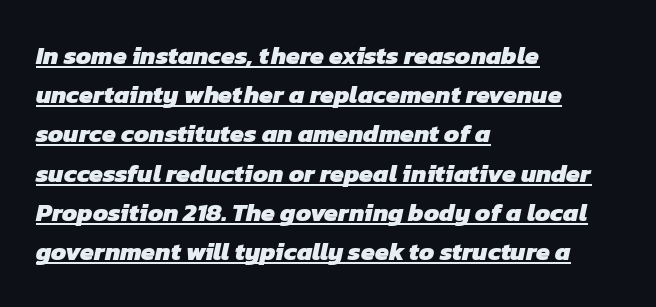
{"bold": "yes", "underline": "yes", "align": "left", "line_spacing": "normal", "line_spacing_ratio": 1.57, "letter_spacing": "normal", "letter_spacing_em": 0.0, "glyph_px": 25}
